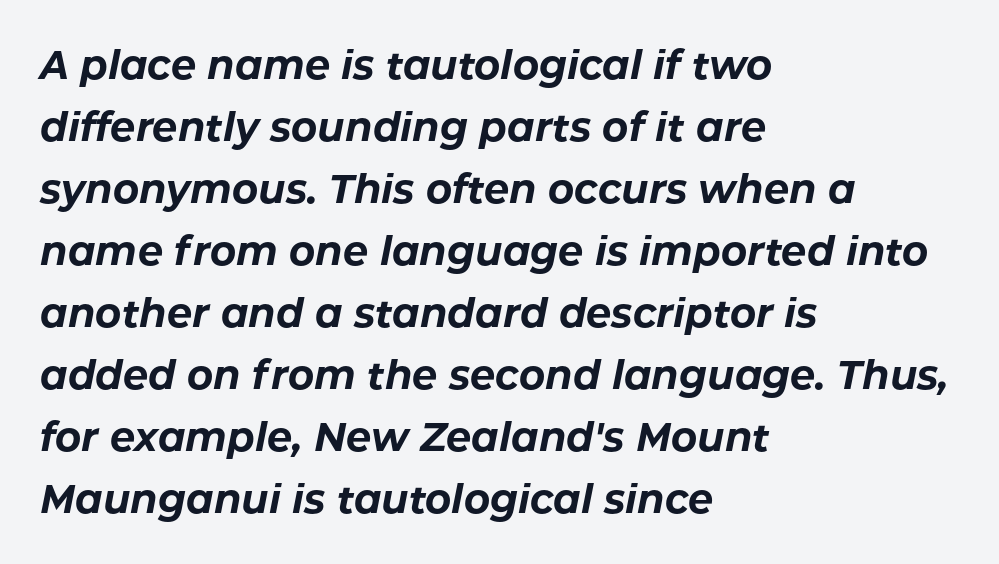
The image shows 40 px bold type, italic (leaning right); set left-aligned, normal line spacing (1.55x), normal letter spacing, not underlined; low stroke contrast and a medium x-height.
